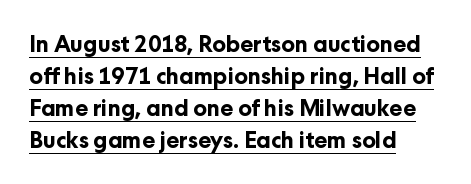
{"italic": "no", "bold": "yes", "underline": "yes", "align": "left", "line_spacing": "normal", "line_spacing_ratio": 1.46, "letter_spacing": "normal", "letter_spacing_em": 0.0, "glyph_px": 22}
